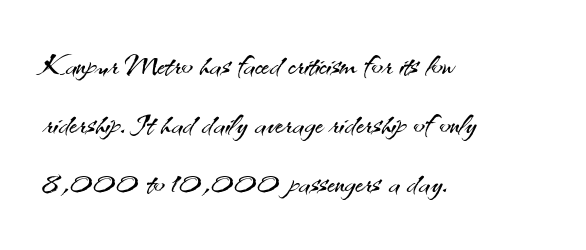
{"serif": "no", "bold": "no", "weight": "light", "width": "normal", "stroke_contrast": "medium", "x_height": "small", "monospaced": "no", "underline": "no", "align": "left", "line_spacing": "normal", "line_spacing_ratio": 1.41, "letter_spacing": "normal", "letter_spacing_em": 0.0, "glyph_px": 42}
